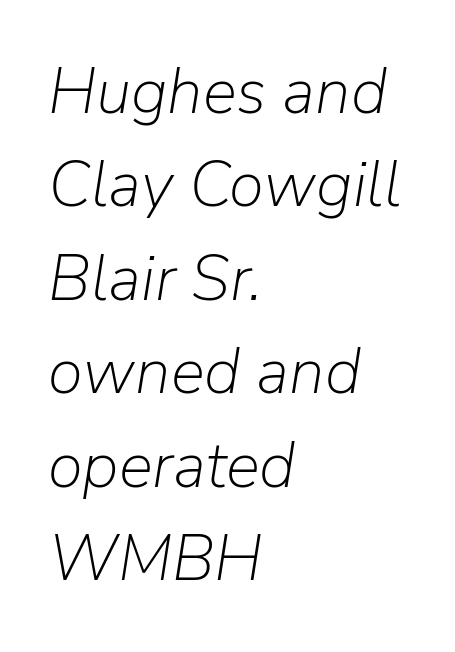
There is no visible air inserted between adjacent glyphs. Summary of vertical rhythm: regular, with standard interline spacing. Beneath every word, the page is bare. The specimen reads as italic at a glance. You could not count columns in this text — the font is proportionally spaced. The typeface has the unassuming heft of standard copy or less.
